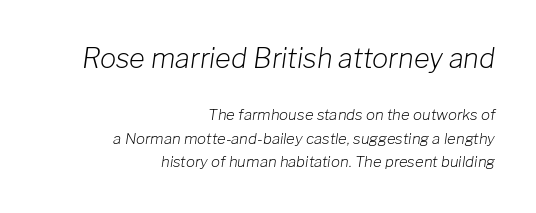
The image shows 27 px text type, italic (leaning right); set right-aligned, normal line spacing (1.57x), normal letter spacing, not underlined; the first (top) block is 1.8x larger.
